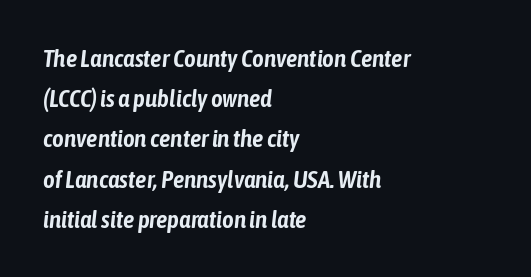
The image shows 25 px text type, italic (leaning right); set left-aligned, normal line spacing (1.61x), normal letter spacing, not underlined.
